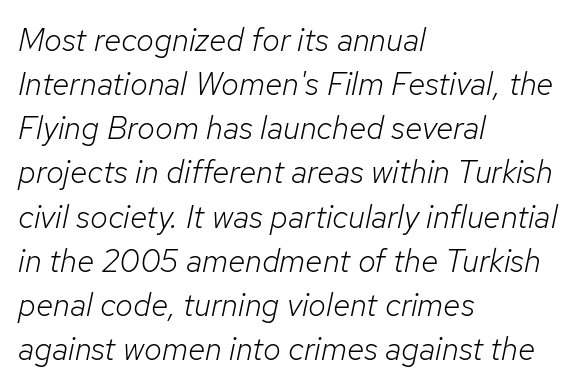
The image shows 32 px light type, italic (leaning right); set left-aligned, normal line spacing (1.38x), normal letter spacing, not underlined; low stroke contrast and a medium x-height.
